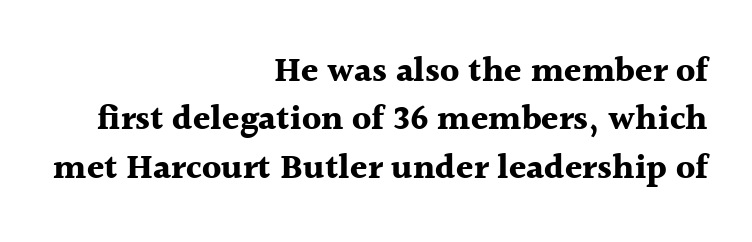
{"serif": "yes", "italic": "no", "bold": "yes", "weight": "bold", "width": "normal", "x_height": "medium", "monospaced": "no", "underline": "no", "align": "right", "line_spacing": "normal", "line_spacing_ratio": 1.38, "letter_spacing": "normal", "letter_spacing_em": 0.0, "glyph_px": 35}
